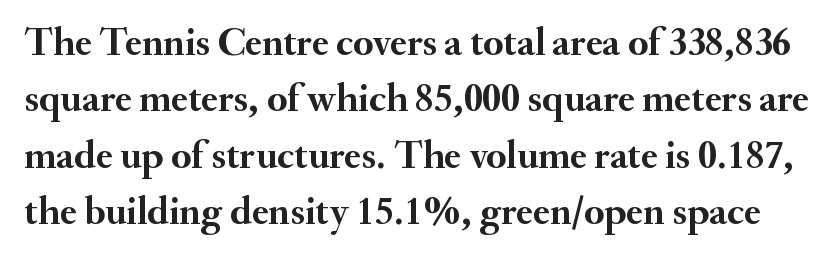
The baseline area is clear. The typeface chosen for these lines features serifs. Short note: letters normally spaced. Set as a true bold cut, around the 700 mark.
